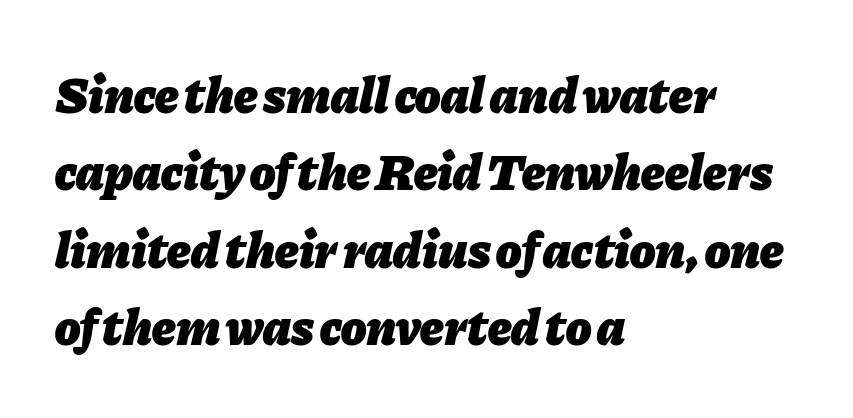
The image shows 52 px heavy type, italic (leaning right); set left-aligned, normal line spacing (1.49x), normal letter spacing, not underlined; low stroke contrast and a medium x-height.
